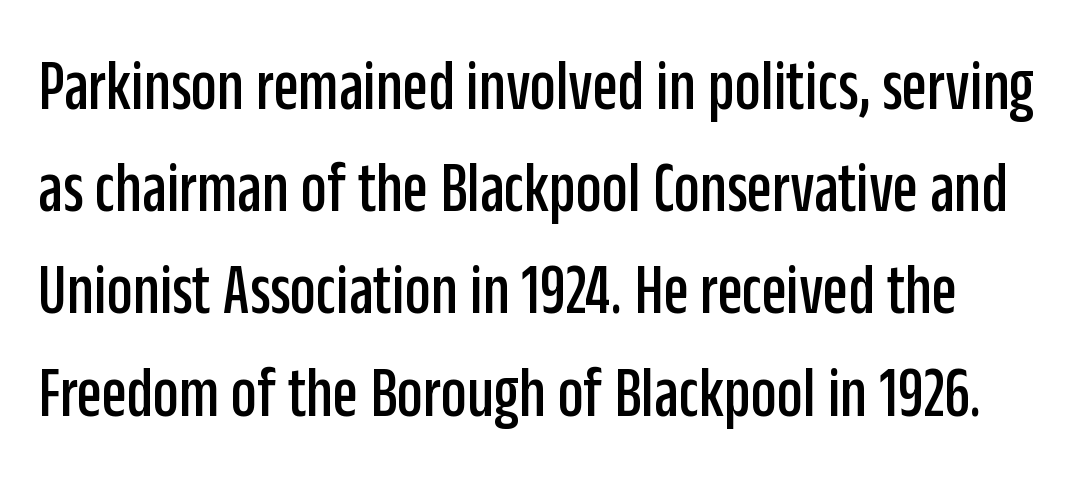
{"serif": "no", "italic": "no", "width": "condensed", "stroke_contrast": "low", "x_height": "large", "monospaced": "no", "underline": "no", "line_spacing": "normal", "line_spacing_ratio": 1.42, "letter_spacing": "normal", "letter_spacing_em": 0.0, "glyph_px": 72}
